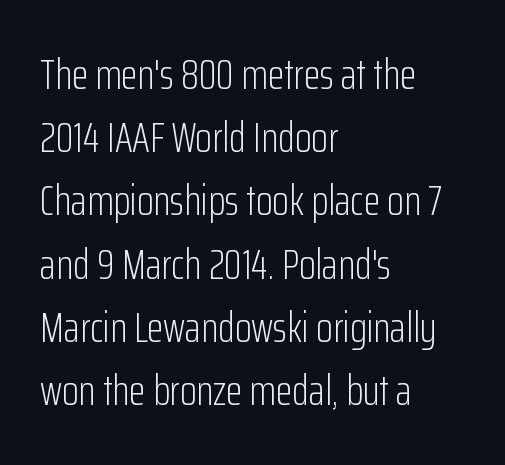
The image shows 43 px light, condensed sans-serif type, upright; set left-aligned, normal line spacing (1.47x), normal letter spacing, not underlined; low stroke contrast and a medium x-height.
